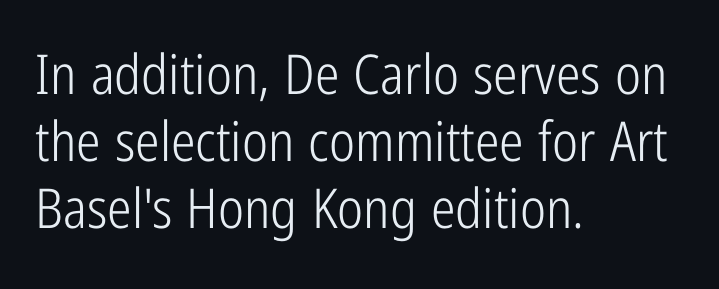
Q: Is the text bold? A: No.
Q: Is the text italic (slanted)? A: No, it is upright.
Q: Is the typeface a serif or a sans-serif typeface? A: Sans-serif.
Q: Is the text underlined? A: No.
Q: How is the paragraph aligned? A: Left-aligned.
Q: Is the spacing between letters normal or unusually wide? A: Normal.
Q: Width (condensed, normal, or wide)? A: Condensed.
Q: Stroke contrast? A: Low.
Q: x-height? A: Medium.
Q: Monospaced? A: No.
